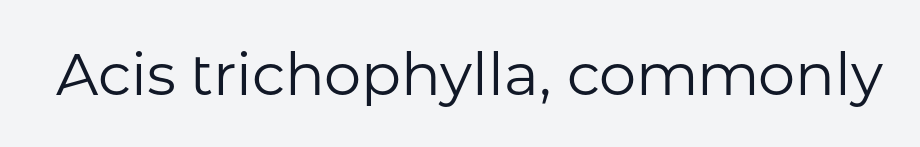
The image shows 59 px regular-weight sans-serif type, upright; set normal letter spacing, not underlined; low stroke contrast and a medium x-height.
